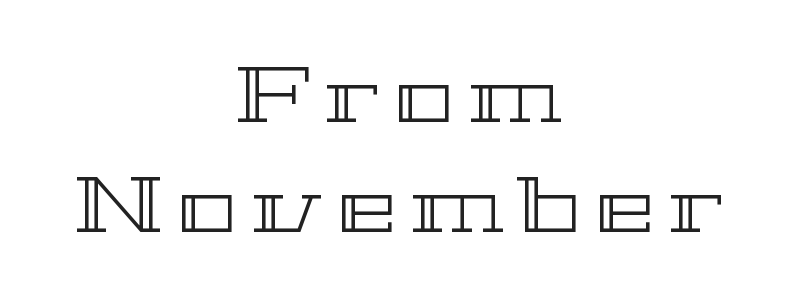
The image shows 79 px wide type, upright; set centered, normal line spacing (1.39x), not underlined; a medium x-height.
